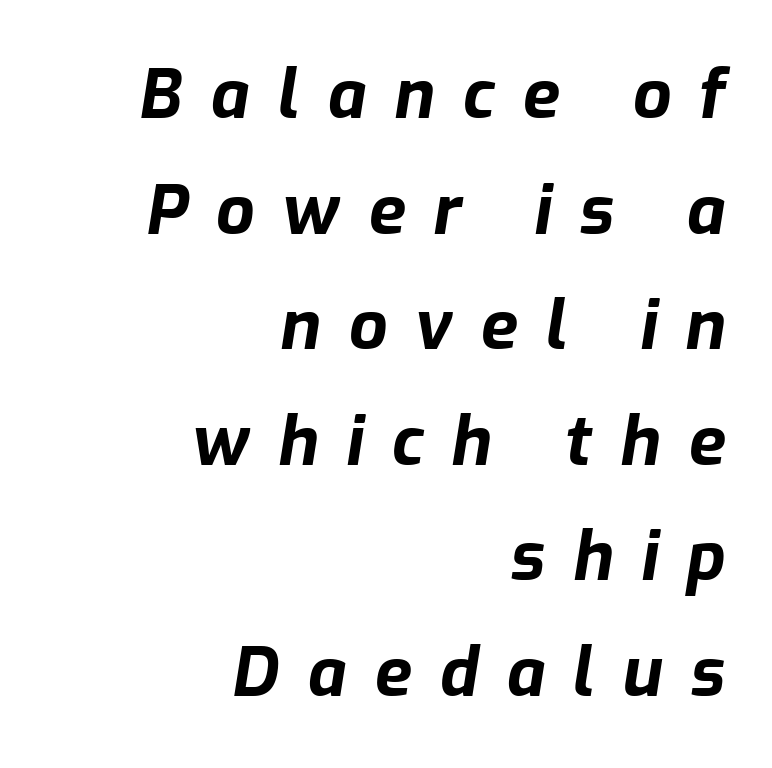
The image shows 68 px bold type, italic (leaning right); set right-aligned, normal line spacing (1.7x), unusually wide letter spacing (+0.41 em), not underlined; low stroke contrast and a medium x-height.
